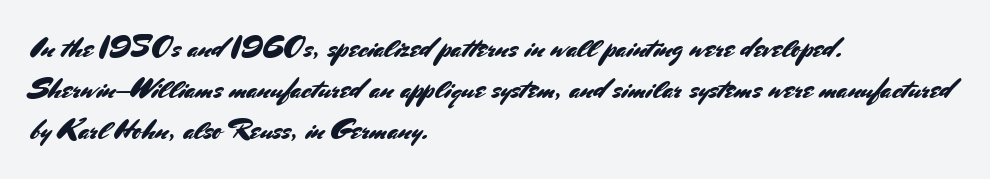
{"serif": "no", "width": "normal", "stroke_contrast": "medium", "x_height": "small", "monospaced": "no", "underline": "no", "align": "left", "line_spacing": "normal", "line_spacing_ratio": 1.47, "letter_spacing": "normal", "letter_spacing_em": 0.0, "glyph_px": 28}
